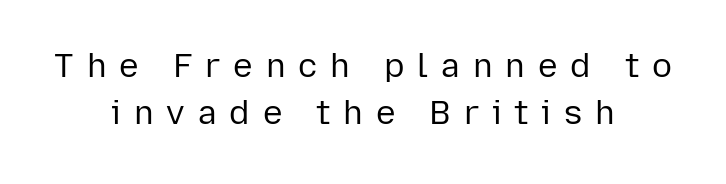
Reading down the block, each line starts at a different indent, mirrored at its end. Evenly set lines give the paragraph a standard silhouette. Designer's note — italics off, roman on. Look at the bottom of the vertical strokes: they stop flat, with no serifs. Each row of text sits above clean, open space.
